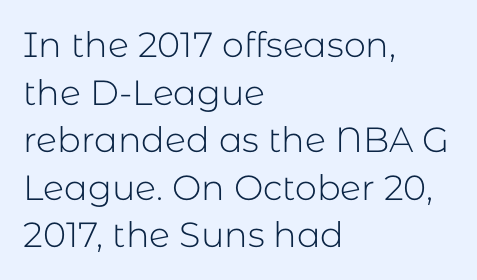
{"serif": "no", "italic": "no", "bold": "no", "weight": "light", "width": "normal", "stroke_contrast": "low", "x_height": "medium", "monospaced": "no", "underline": "no", "align": "left", "line_spacing": "normal", "line_spacing_ratio": 1.36, "letter_spacing": "normal", "letter_spacing_em": 0.0, "glyph_px": 35}
